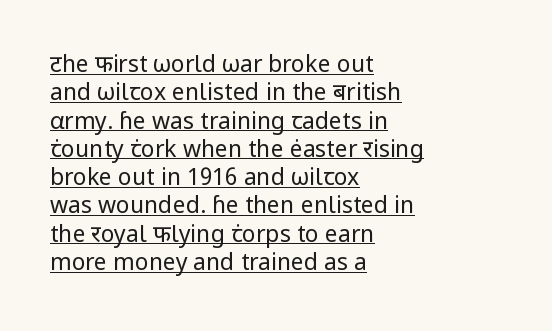
Has an underline been added? It has. Does extra space separate the letters? No, they use regular spacing. Rendered with straight, roman letterforms. Is the type heavy? It reads as light-to-regular instead. Where is the straight margin? On the left.
